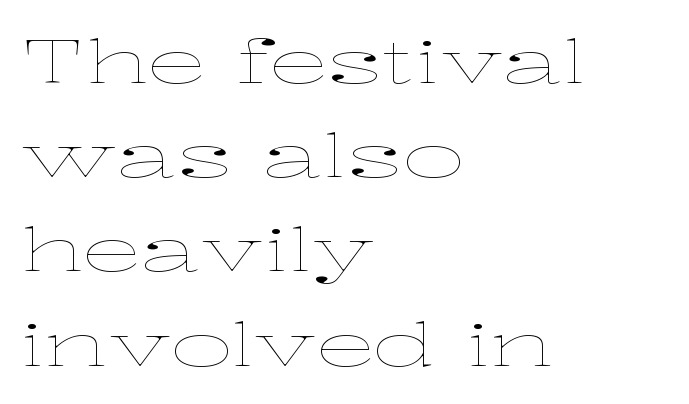
The image shows 60 px thin, wide type, upright; set left-aligned, normal line spacing (1.57x), normal letter spacing, not underlined; low stroke contrast and a medium x-height.
